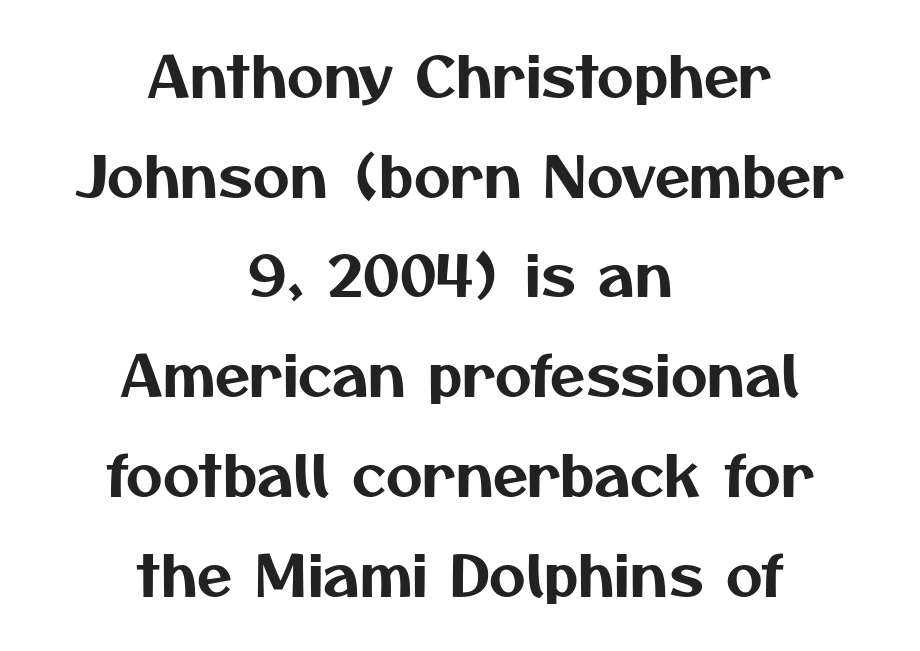
How are the letters spaced? Ordinarily, with no added tracking. A student would call this center alignment; a typographer would say set centered. Each letter keeps its own natural width here, so spacing adapts to shape. The space beneath each line is pristine and unruled. Check where the strokes stop: nothing finishes them off — pure sans.
